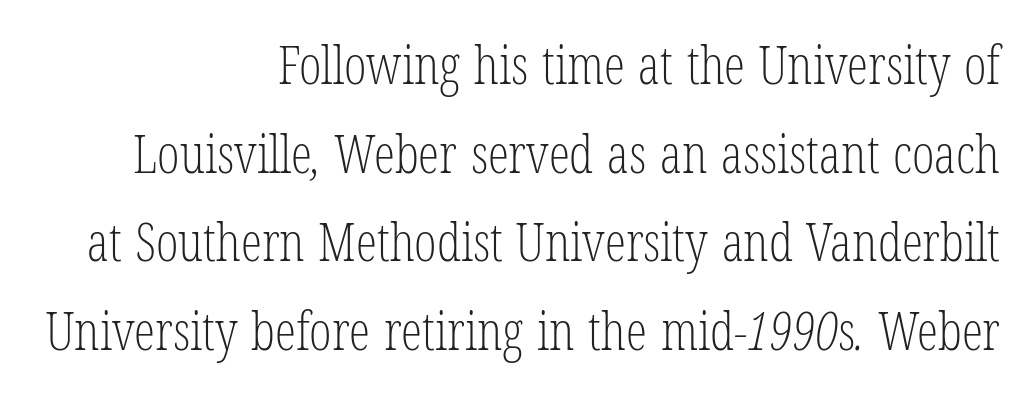
The image shows 53 px light, condensed serif type; set right-aligned, normal line spacing (1.67x), normal letter spacing, not underlined; low stroke contrast and a medium x-height.
